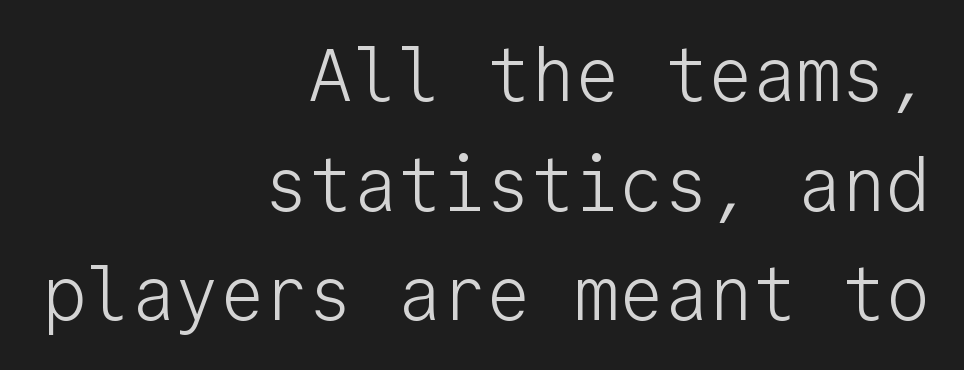
The image shows 74 px light sans-serif type, upright, monospaced; set right-aligned, normal line spacing (1.48x), normal letter spacing, not underlined; low stroke contrast and a medium x-height.
